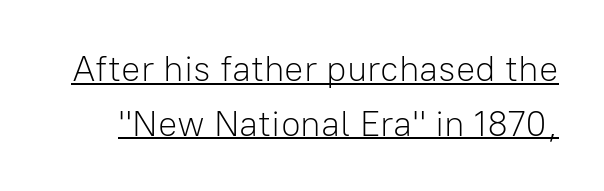
Note the varied advance widths — an 'i' is clearly narrower than an 'm'. No feet cap the strokes, marking this as sans-serif type. The weight tops out at a normal text grade. The rendering uses a moderate line-height, typical for paragraphs. These lines keep a tight, regular rhythm from letter to letter. Decoration check: the copy is underlined.
